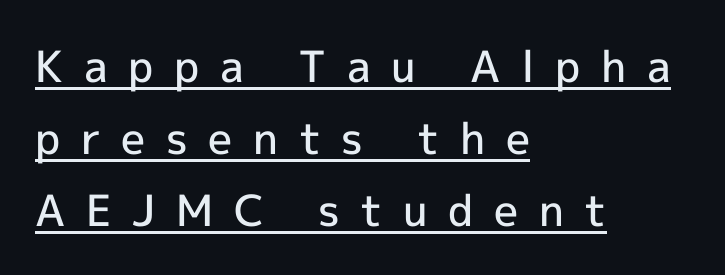
Q: Is the text bold? A: Semi-bold.
Q: Is the text italic (slanted)? A: No, it is upright.
Q: Is the typeface a serif or a sans-serif typeface? A: Sans-serif.
Q: Is the text underlined? A: Yes.
Q: How is the paragraph aligned? A: Left-aligned.
Q: Is the spacing between letters normal or unusually wide? A: Unusually wide.
Q: Is the spacing between lines tight, normal or loose? A: Normal.
Q: Width (condensed, normal, or wide)? A: Normal.
Q: x-height? A: Medium.
Q: Monospaced? A: No.
